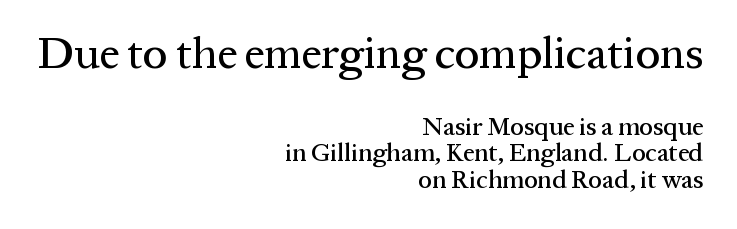
{"serif": "yes", "italic": "no", "width": "normal", "stroke_contrast": "medium", "x_height": "medium", "monospaced": "no", "underline": "no", "align": "right", "line_spacing": "tight", "line_spacing_ratio": 1.06, "letter_spacing": "normal", "letter_spacing_em": 0.0, "larger_block": "first", "size_ratio": 1.76, "glyph_px": 44}
